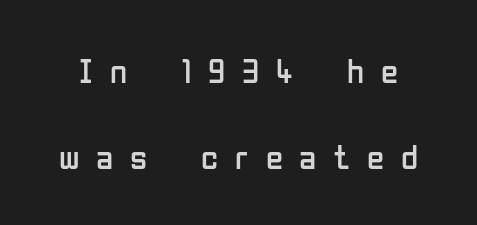
Vertical stems look standard width or narrower in stroke. This is roman type, the default non-slanted kind. Looks like regular typesetting: each glyph gets only the width it needs. Each new line begins a long way beneath the previous one. The line texture is sparse and dotted thanks to wide tracking. The font family rendered here belongs to the sans-serif group.
